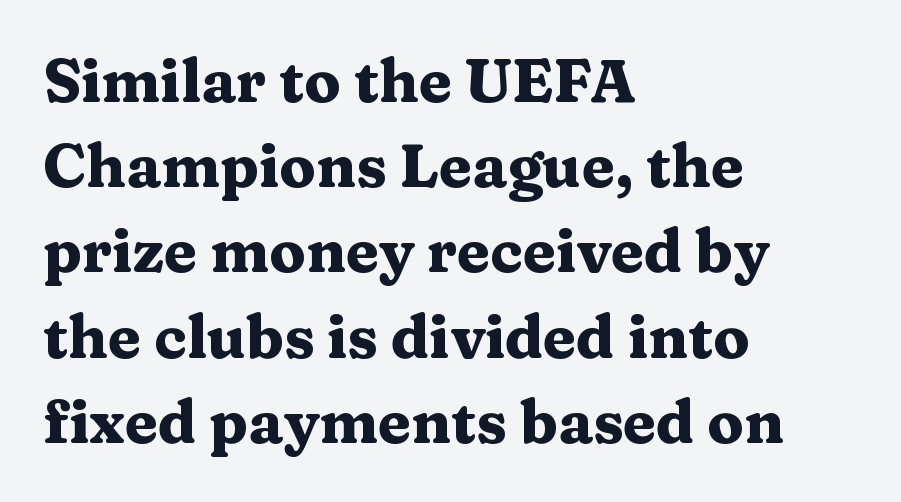
You can tell it's not italic because the verticals are truly vertical. Does the weight exceed regular? Yes, all the way to bold. Serifs: yes, visible at the terminals of the letterforms. You could not count columns in this text — the font is proportionally spaced. Each new line begins a customary step beneath the previous one. This rendering uses left alignment, leaving the right contour irregular.
